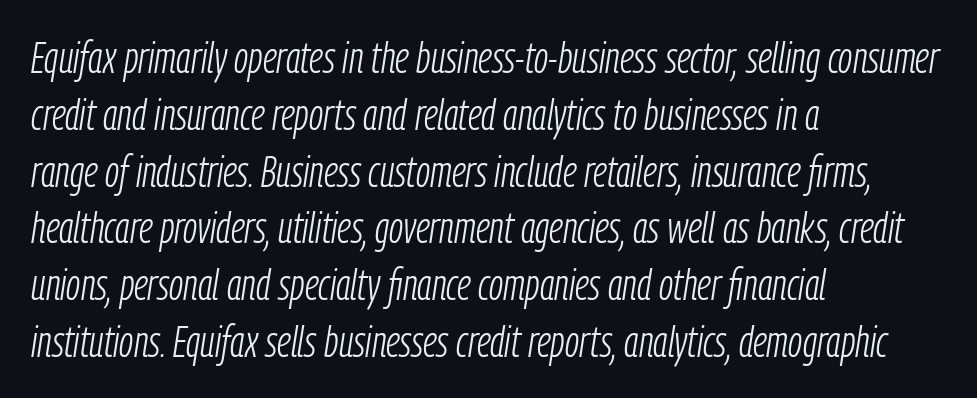
Weight: in the light-to-regular range. The letters are slanted; this is an italic face. Layout note: lines flush left. Caption: standard tracking, unaltered.
